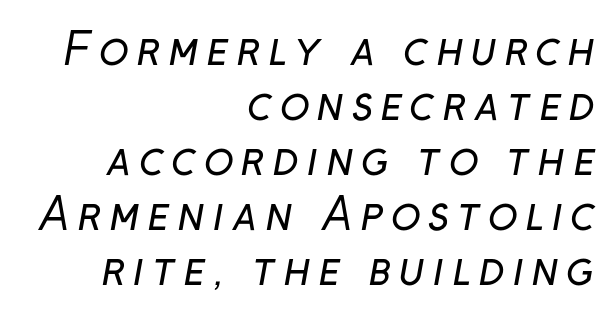
These lines stack with their right ends in a neat column. Each row of text sits above clean, open space. One glance says typical: line gaps are just what's usual. Do the characters align in a grid? No, the font is proportional.
